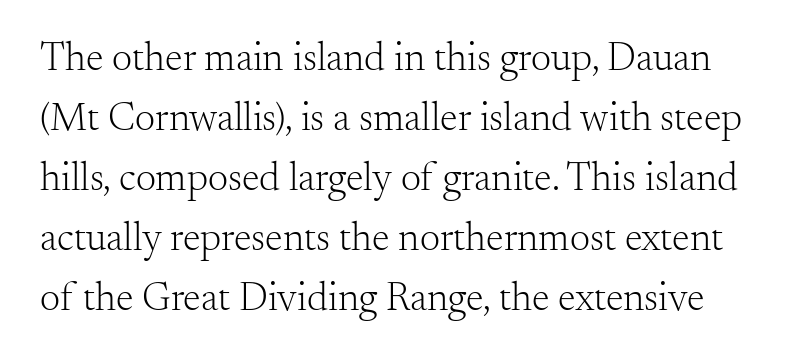
{"serif": "yes", "italic": "no", "bold": "no", "weight": "light", "width": "normal", "stroke_contrast": "medium", "x_height": "small", "monospaced": "no", "underline": "no", "line_spacing": "normal", "line_spacing_ratio": 1.5, "letter_spacing": "normal", "letter_spacing_em": 0.0, "glyph_px": 40}
